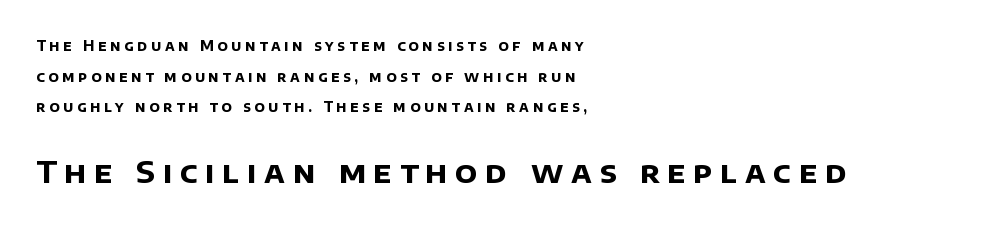
I'd call this a sans setting — the letters go barefoot. Plain, unruled lines of type. Note the varied advance widths — an 'i' is clearly narrower than an 'm'. Leading is clearly above the norm, producing a sparse column.
